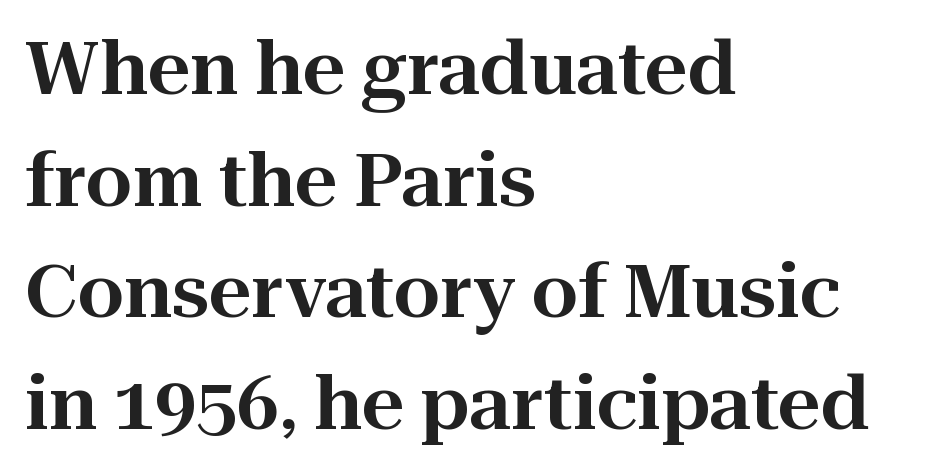
{"serif": "yes", "italic": "no", "width": "normal", "stroke_contrast": "high", "x_height": "medium", "monospaced": "no", "underline": "no", "align": "left", "line_spacing": "normal", "line_spacing_ratio": 1.51, "letter_spacing": "normal", "letter_spacing_em": 0.0, "glyph_px": 74}
